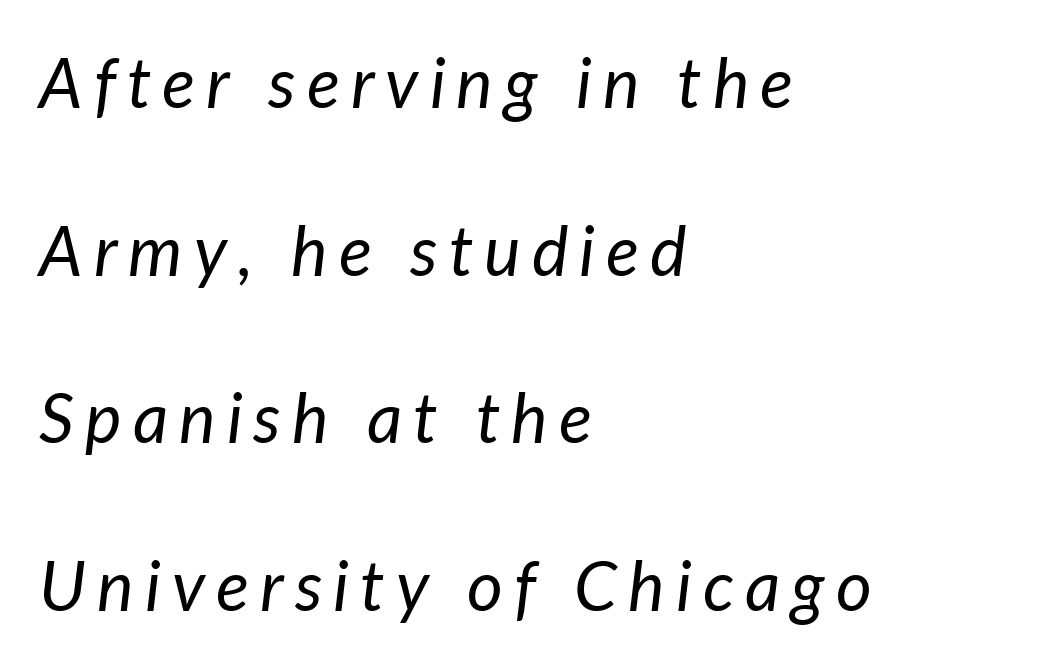
Q: Is the text bold? A: No.
Q: Is the text italic (slanted)? A: Yes, it leans right by about 7 degrees.
Q: Is the text underlined? A: No.
Q: How is the paragraph aligned? A: Left-aligned.
Q: Is the spacing between lines tight, normal or loose? A: Loose.
Q: Width (condensed, normal, or wide)? A: Normal.
Q: Stroke contrast? A: Low.
Q: x-height? A: Medium.
Q: Monospaced? A: No.
